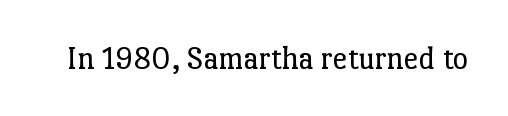
Every stem runs plumb, perpendicular to the baseline. Caption: face not bold, strokes unweighted. Compared with typical body copy, the letter spacing here is the same. No word sits above an underline. The type family on display is of the serif kind. Spacing verdict: proportional, widths tailored to each character.
